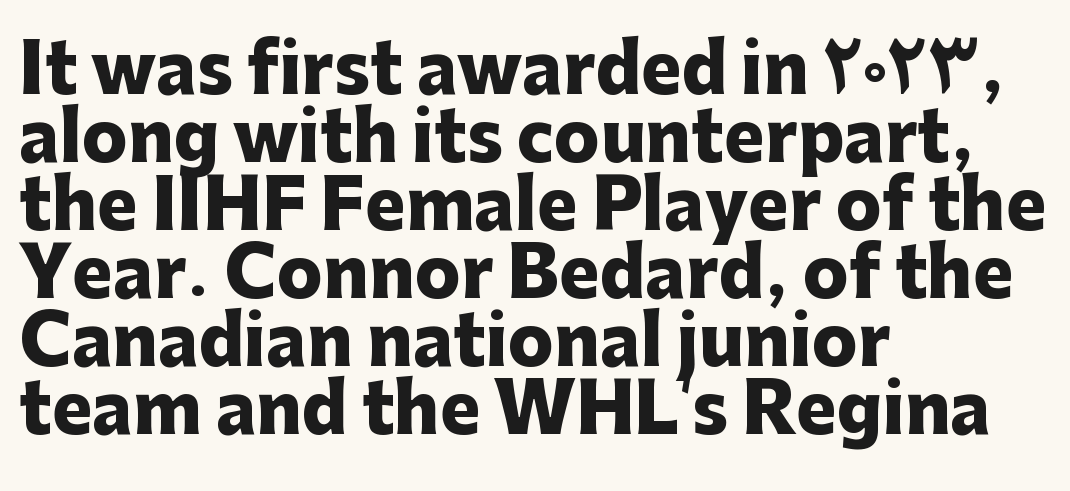
The image shows 68 px heavy sans-serif type, upright; set left-aligned, tight line spacing (1.0x), normal letter spacing, not underlined; low stroke contrast and a medium x-height.
